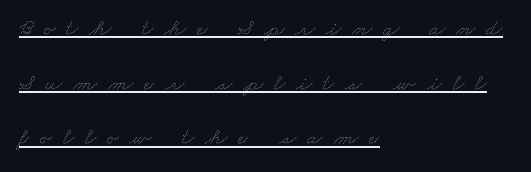
The image shows 23 px text type; set left-aligned, loose line spacing (2.38x), unusually wide letter spacing (+0.46 em), underlined.
